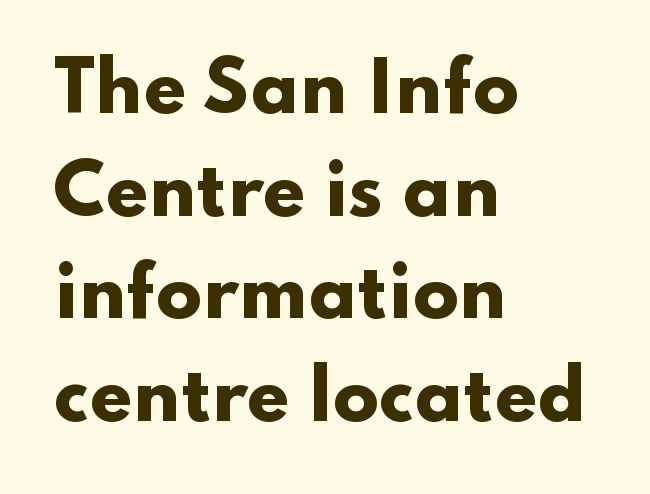
What kind of face is this? One without serifs — a sans. Honestly, the row spacing looks completely unremarkable. Leftover space on each line is placed entirely after the last word. Characters remain perfectly vertical along every line.
